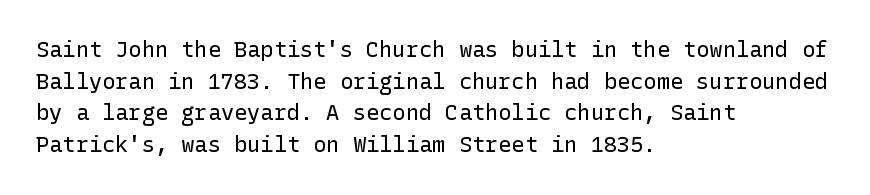
The image shows 22 px text type, upright; set left-aligned, normal line spacing (1.44x), normal letter spacing, not underlined.
